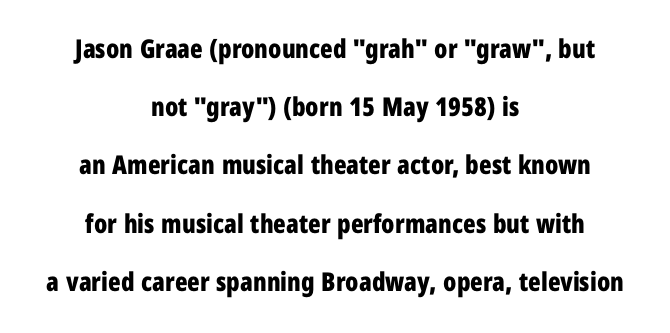
Q: Is the text bold? A: Yes.
Q: Is the text italic (slanted)? A: No, it is upright.
Q: Is the text underlined? A: No.
Q: How is the paragraph aligned? A: Centered.
Q: Is the spacing between letters normal or unusually wide? A: Normal.
Q: Is the spacing between lines tight, normal or loose? A: Loose.
